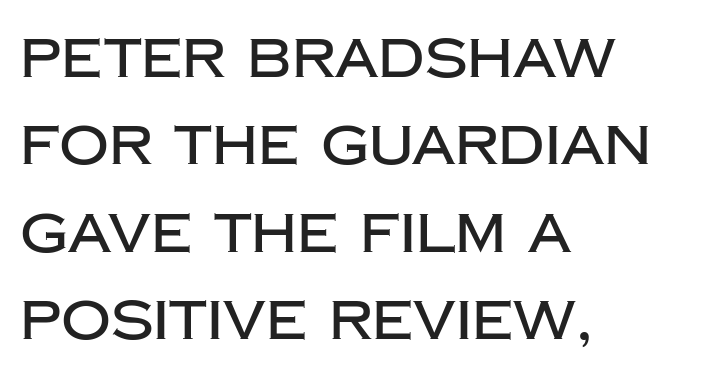
Q: Is the text italic (slanted)? A: No, it is upright.
Q: Is the typeface a serif or a sans-serif typeface? A: Sans-serif.
Q: Is the text underlined? A: No.
Q: How is the paragraph aligned? A: Left-aligned.
Q: Is the spacing between letters normal or unusually wide? A: Normal.
Q: Is the spacing between lines tight, normal or loose? A: Normal.
Q: Width (condensed, normal, or wide)? A: Normal.
Q: Stroke contrast? A: Low.
Q: x-height? A: Large.
Q: Monospaced? A: No.
